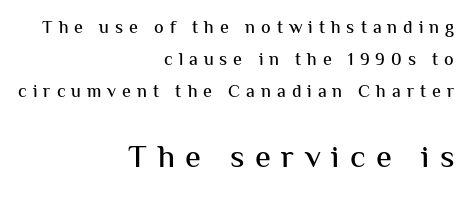
Q: Is the text italic (slanted)? A: No, it is upright.
Q: Is the typeface a serif or a sans-serif typeface? A: Sans-serif.
Q: Is the text underlined? A: No.
Q: How is the paragraph aligned? A: Right-aligned.
Q: Is the spacing between letters normal or unusually wide? A: Unusually wide.
Q: Which block of text is set in a larger size, the first (top) or the second (bottom)? A: The second (bottom) one.
Q: Width (condensed, normal, or wide)? A: Normal.
Q: Stroke contrast? A: Medium.
Q: x-height? A: Medium.
Q: Monospaced? A: No.
